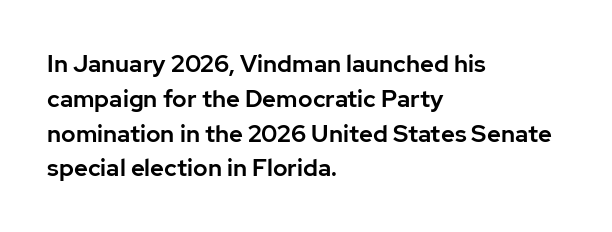
This sample keeps an unexceptional amount of space between lines. These lines keep a tight, regular rhythm from letter to letter. Every stem runs plumb, perpendicular to the baseline. Reading down the block, your eye returns to a fixed left position each line. The string is rendered with underlining switched off.
